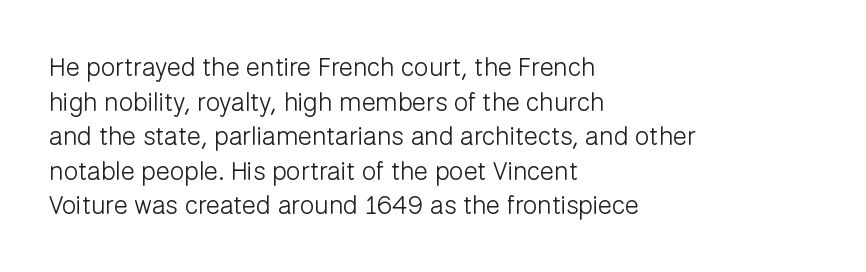
No chunkiness to these letters — they're not bold. A classic flush-left, rag-right setting is used for this passage. One glance says typical: line gaps are just what's usual. The letters sit at their default tracking, neither squeezed nor spread.
